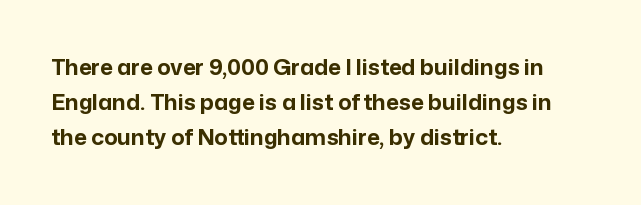
The image shows 22 px bold type, upright; set left-aligned, normal line spacing (1.6x), normal letter spacing, not underlined.
